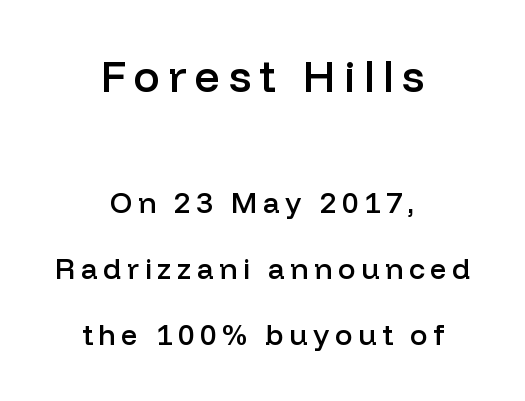
Underlining? Definitely not there. One glance says open: line gaps are wider than usual. Size hierarchy here favors the leading block over the trailing one. Each letter keeps its own natural width here, so spacing adapts to shape. These lines are centered, leaving both edges ragged.
